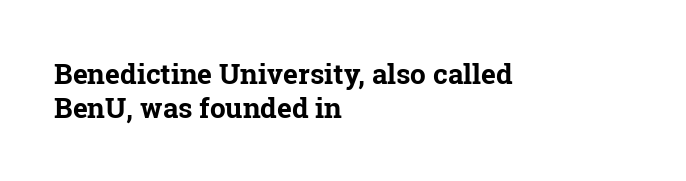
Q: Is the text bold? A: Yes.
Q: Is the text italic (slanted)? A: No, it is upright.
Q: Is the typeface a serif or a sans-serif typeface? A: Serif.
Q: Is the text underlined? A: No.
Q: How is the paragraph aligned? A: Left-aligned.
Q: Is the spacing between letters normal or unusually wide? A: Normal.
Q: Width (condensed, normal, or wide)? A: Normal.
Q: Stroke contrast? A: Low.
Q: x-height? A: Medium.
Q: Monospaced? A: No.
